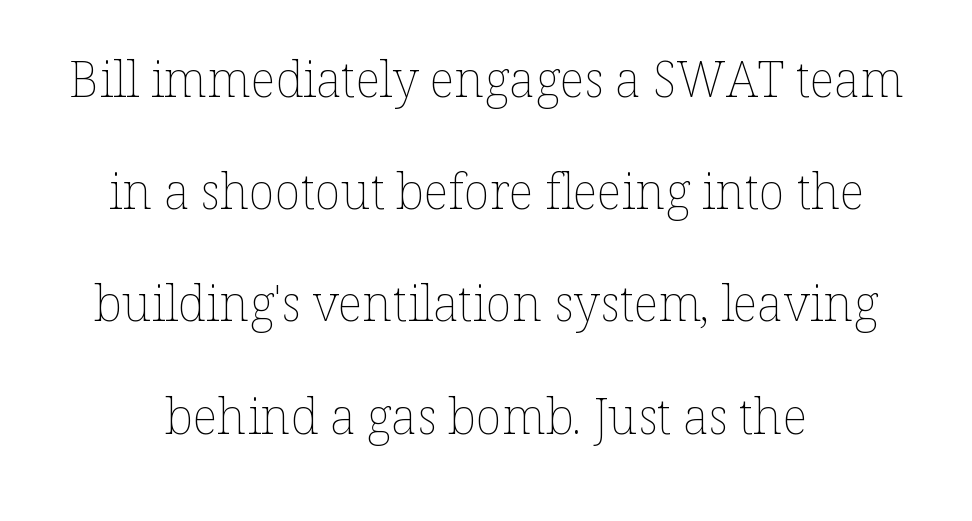
Q: Is the text bold? A: No.
Q: Is the text italic (slanted)? A: No, it is upright.
Q: Is the text underlined? A: No.
Q: How is the paragraph aligned? A: Centered.
Q: Is the spacing between letters normal or unusually wide? A: Normal.
Q: Is the spacing between lines tight, normal or loose? A: Loose.
Q: Width (condensed, normal, or wide)? A: Normal.
Q: Stroke contrast? A: Low.
Q: x-height? A: Medium.
Q: Monospaced? A: No.
